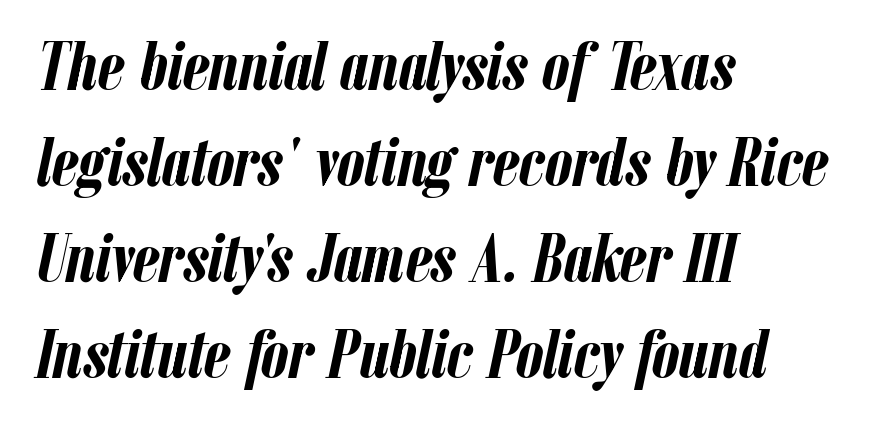
Q: Is the text bold? A: Yes.
Q: Is the text italic (slanted)? A: Yes, it leans right by about 12 degrees.
Q: Is the text underlined? A: No.
Q: How is the paragraph aligned? A: Left-aligned.
Q: Is the spacing between letters normal or unusually wide? A: Normal.
Q: Is the spacing between lines tight, normal or loose? A: Normal.
Q: Width (condensed, normal, or wide)? A: Condensed.
Q: Stroke contrast? A: Low.
Q: x-height? A: Medium.
Q: Monospaced? A: No.
